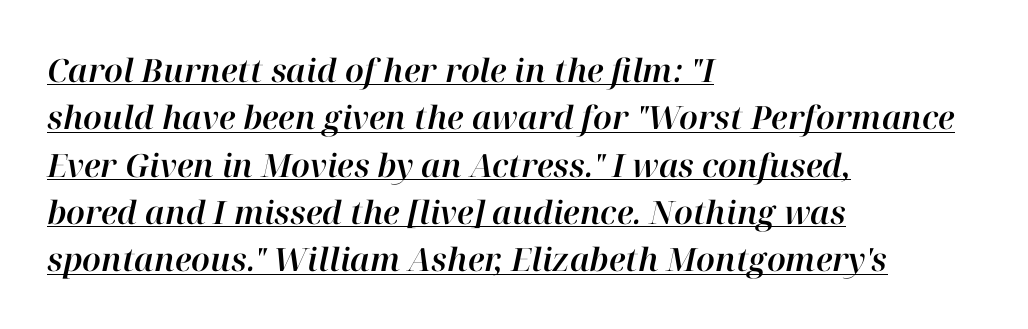
Q: Is the text italic (slanted)? A: Yes, it leans right by about 12 degrees.
Q: Is the text underlined? A: Yes.
Q: How is the paragraph aligned? A: Left-aligned.
Q: Is the spacing between letters normal or unusually wide? A: Normal.
Q: Is the spacing between lines tight, normal or loose? A: Normal.
Q: Width (condensed, normal, or wide)? A: Normal.
Q: Stroke contrast? A: High.
Q: x-height? A: Medium.
Q: Monospaced? A: No.
